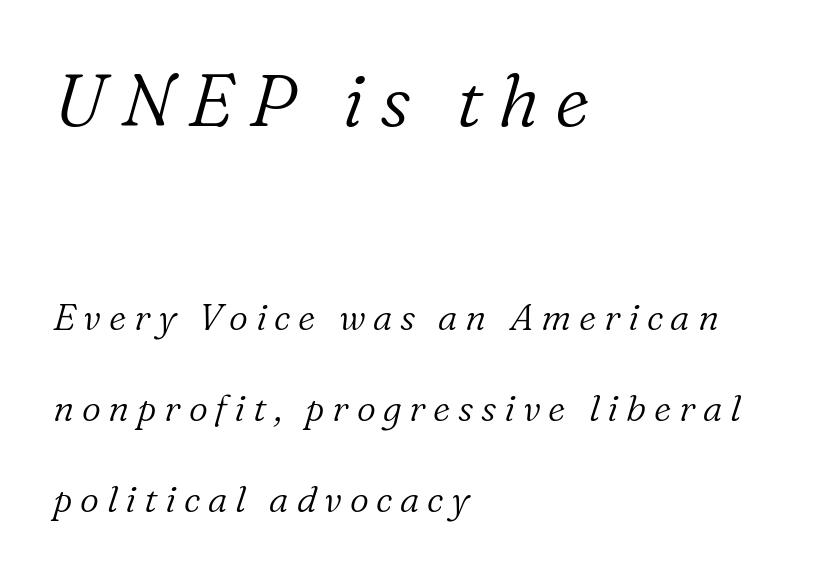
Q: Is the text bold? A: No.
Q: Is the text italic (slanted)? A: Yes, it leans right by about 16 degrees.
Q: Is the typeface a serif or a sans-serif typeface? A: Serif.
Q: Is the text underlined? A: No.
Q: How is the paragraph aligned? A: Left-aligned.
Q: Is the spacing between letters normal or unusually wide? A: Unusually wide.
Q: Is the spacing between lines tight, normal or loose? A: Loose.
Q: Which block of text is set in a larger size, the first (top) or the second (bottom)? A: The first (top) one.
Q: Width (condensed, normal, or wide)? A: Normal.
Q: Stroke contrast? A: Low.
Q: x-height? A: Medium.
Q: Monospaced? A: No.
